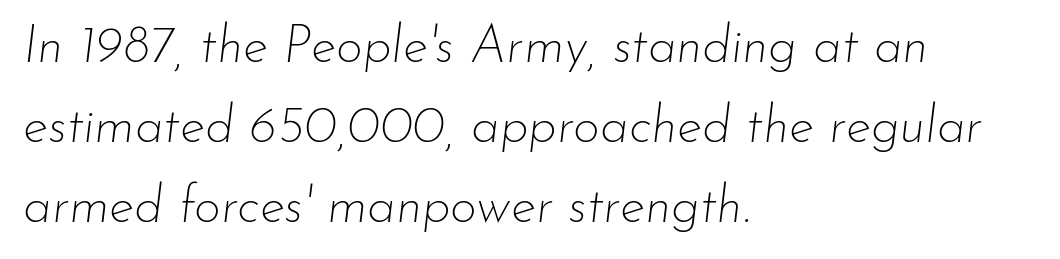
{"italic": "yes", "lean": "right", "slant_degrees": 7, "bold": "no", "weight": "thin", "width": "normal", "stroke_contrast": "low", "x_height": "small", "monospaced": "no", "underline": "no", "align": "left", "line_spacing": "normal", "line_spacing_ratio": 1.54, "letter_spacing": "normal", "letter_spacing_em": 0.0, "glyph_px": 52}
